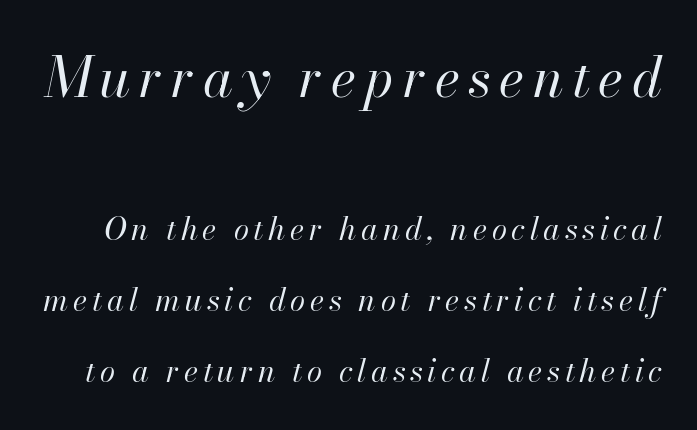
{"italic": "yes", "lean": "right", "slant_degrees": 13, "bold": "no", "weight": "regular", "width": "normal", "stroke_contrast": "high", "x_height": "small", "monospaced": "no", "underline": "no", "line_spacing": "loose", "line_spacing_ratio": 2.29, "larger_block": "first", "size_ratio": 1.77, "glyph_px": 55}
